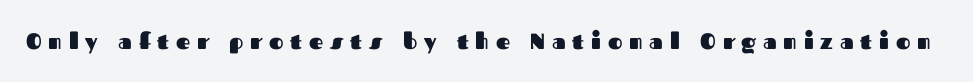
Q: Is the text bold? A: Yes.
Q: Is the text italic (slanted)? A: No, it is upright.
Q: Is the text underlined? A: No.
Q: Is the spacing between letters normal or unusually wide? A: Unusually wide.
